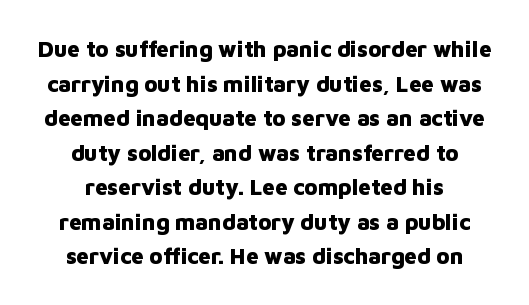
The passage is arranged like a title page — every line centered. You'd pick this weight for a headline — it's a proper bold. Interline gaps are of average width in this sample. Underline: absent.
